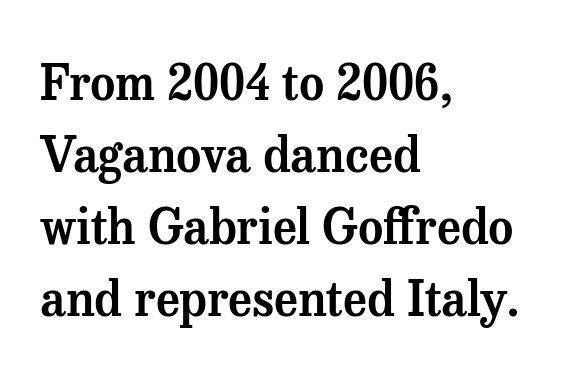
The image shows 48 px serif type, upright; set left-aligned, normal line spacing (1.5x), normal letter spacing, not underlined; medium stroke contrast and a medium x-height.
